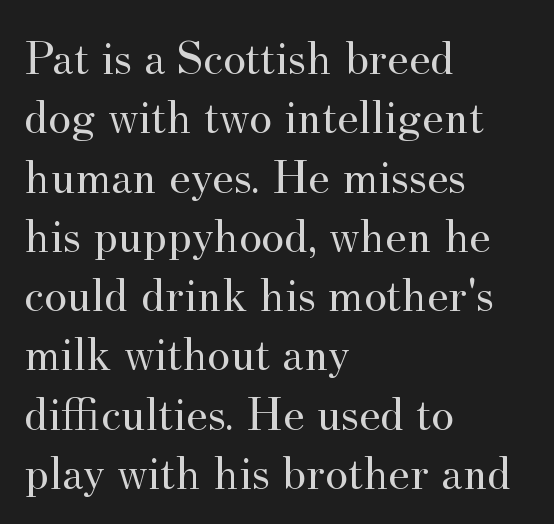
{"serif": "yes", "italic": "no", "bold": "no", "weight": "regular", "width": "normal", "stroke_contrast": "medium", "x_height": "small", "monospaced": "no", "underline": "no", "align": "left", "line_spacing_ratio": 1.21, "letter_spacing": "normal", "letter_spacing_em": 0.0, "glyph_px": 49}
